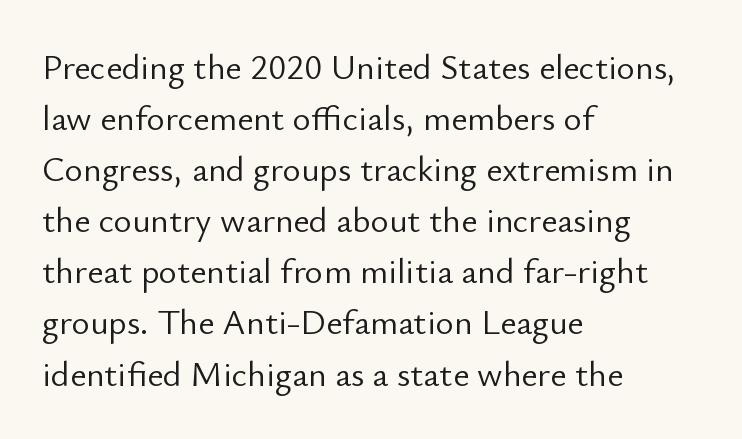
The image shows 35 px light sans-serif type, upright; set left-aligned, normal line spacing (1.46x), normal letter spacing, not underlined; low stroke contrast and a small x-height.
